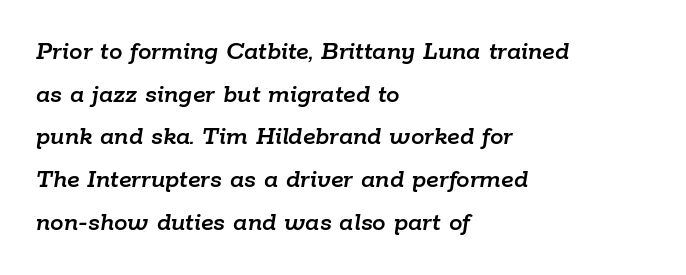
The specimen omits any rule beneath the text block's lines. How would I describe the line gaps? Plain and ordinary. Nobody touched the tracking dial on this one. Notice how the stems are inclined rather than vertical — that's the hallmark of italics. Typeset ragged right — the left edge is the straight one.
